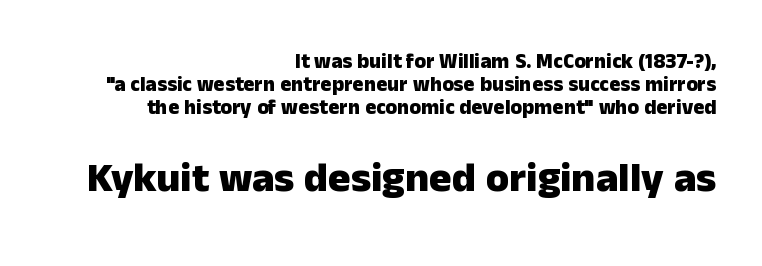
Q: Is the text bold? A: Yes.
Q: Is the text italic (slanted)? A: No, it is upright.
Q: Is the typeface a serif or a sans-serif typeface? A: Sans-serif.
Q: Is the text underlined? A: No.
Q: How is the paragraph aligned? A: Right-aligned.
Q: Is the spacing between letters normal or unusually wide? A: Normal.
Q: Is the spacing between lines tight, normal or loose? A: Tight.
Q: Which block of text is set in a larger size, the first (top) or the second (bottom)? A: The second (bottom) one.
Q: Width (condensed, normal, or wide)? A: Normal.
Q: Stroke contrast? A: Low.
Q: x-height? A: Medium.
Q: Monospaced? A: No.
